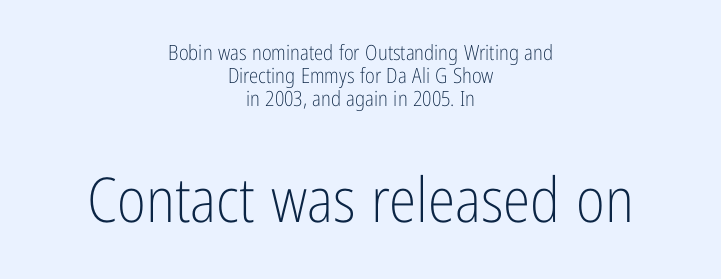
{"serif": "no", "italic": "no", "bold": "no", "weight": "light", "width": "condensed", "stroke_contrast": "low", "x_height": "medium", "monospaced": "no", "underline": "no", "align": "center", "line_spacing": "tight", "line_spacing_ratio": 1.09, "letter_spacing": "normal", "letter_spacing_em": 0.0, "larger_block": "second", "size_ratio": 2.95, "glyph_px": 62}
